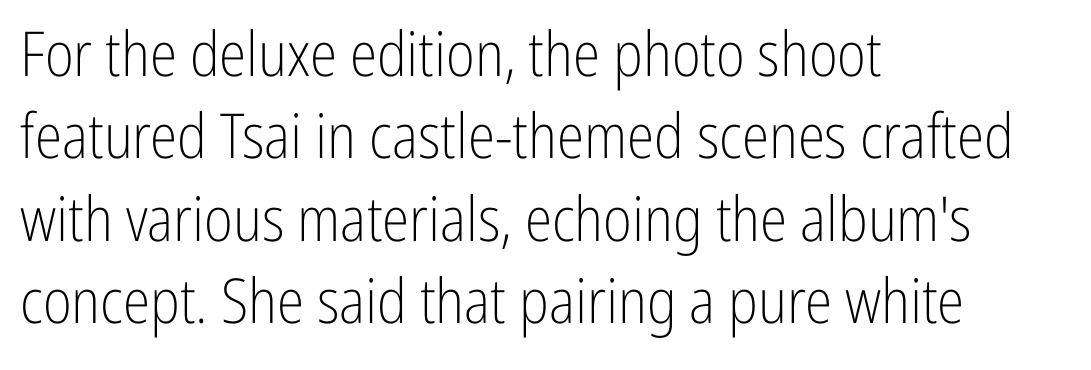
The ragged edge is on the right, which tells us the setting is flush left. Note the varied advance widths — an 'i' is clearly narrower than an 'm'. On a weight scale, this lands at 450 or below. Inter-character spacing is left at the font's built-in metrics. Vertical spacing — default. It's the straight-up-and-down kind of type.
